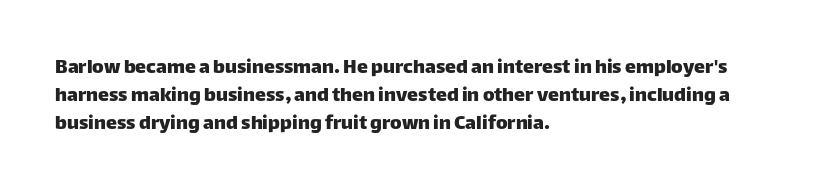
Q: Is the text italic (slanted)? A: No, it is upright.
Q: Is the text underlined? A: No.
Q: How is the paragraph aligned? A: Left-aligned.
Q: Is the spacing between letters normal or unusually wide? A: Normal.
Q: Is the spacing between lines tight, normal or loose? A: Normal.
